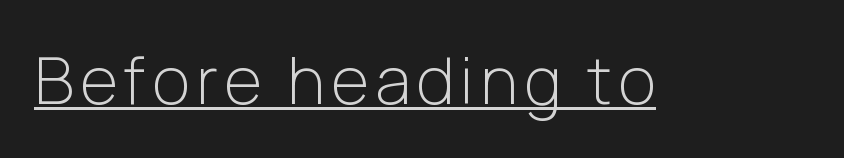
{"serif": "no", "italic": "no", "bold": "no", "weight": "light", "width": "normal", "stroke_contrast": "low", "x_height": "medium", "monospaced": "no", "underline": "yes", "glyph_px": 65}
